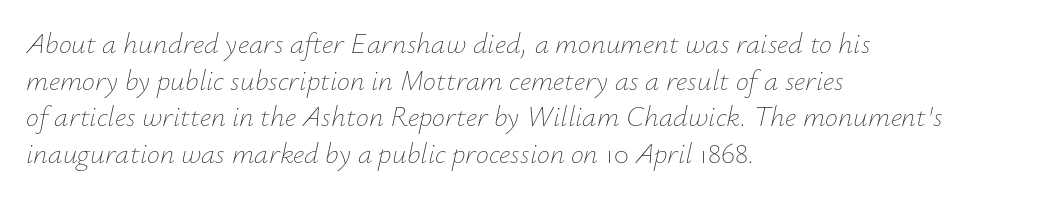
{"italic": "yes", "lean": "right", "slant_degrees": 12, "bold": "no", "weight": "thin", "width": "normal", "stroke_contrast": "low", "x_height": "small", "monospaced": "no", "underline": "no", "align": "left", "line_spacing": "normal", "line_spacing_ratio": 1.26, "letter_spacing": "normal", "letter_spacing_em": 0.0, "glyph_px": 29}
